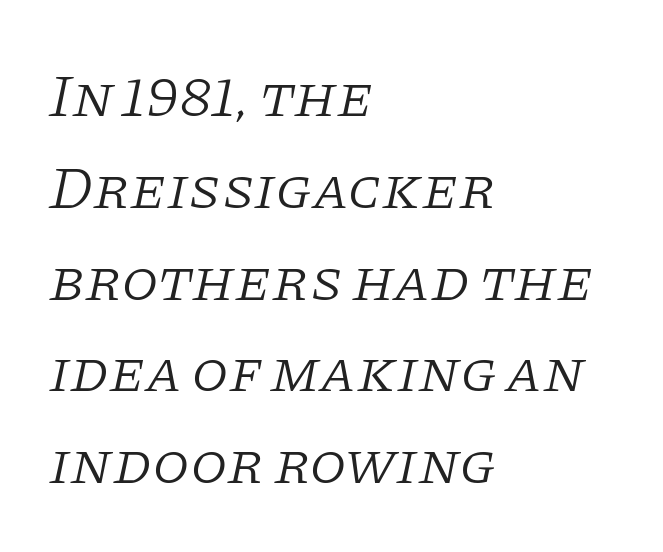
The image shows 60 px light serif type, italic (leaning right); set left-aligned, normal line spacing (1.53x), normal letter spacing, not underlined; low stroke contrast and a large x-height.
